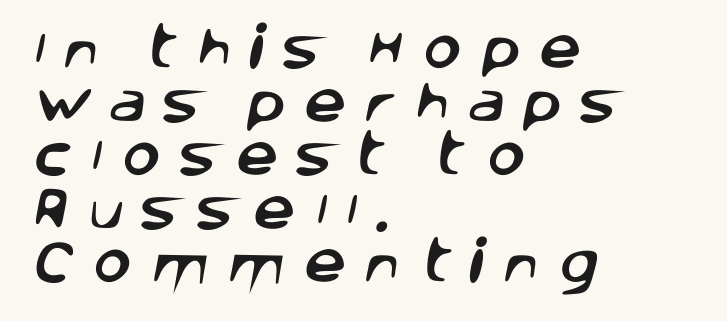
There is plenty of visible air inserted between adjacent glyphs. The foot of each line stays bare and open. The face used here is a sans, in the tradition of grotesques and geometrics. Line beginnings align vertically; line endings do not.
